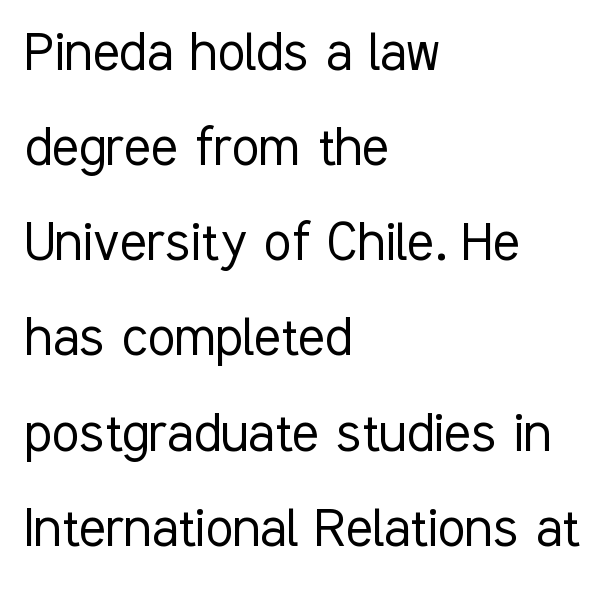
The image shows 63 px light, condensed sans-serif type, upright; set left-aligned, normal line spacing (1.51x), normal letter spacing, not underlined; low stroke contrast and a medium x-height.
